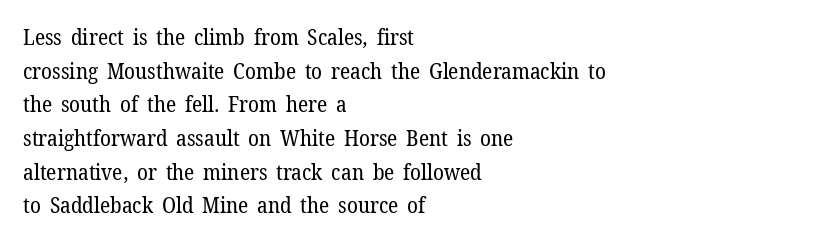
The image shows 22 px text type, upright; set left-aligned, normal line spacing (1.53x), normal letter spacing, not underlined.
